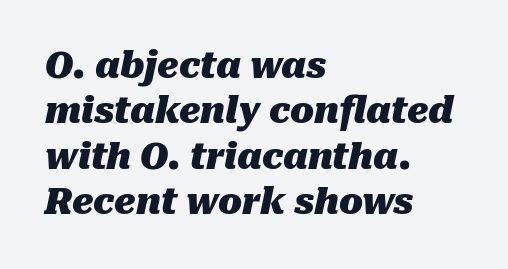
Strong, thick strokes mark this as bold type. Nothing unusual about the tracking: characters are spaced as the font intends. Has an underline been added? It has not. The face used here is proportionally spaced, like ordinary book or web type. Yep, that's italic — everything's leaning. The lines in this sample share a left origin and differ only in where they stop.
